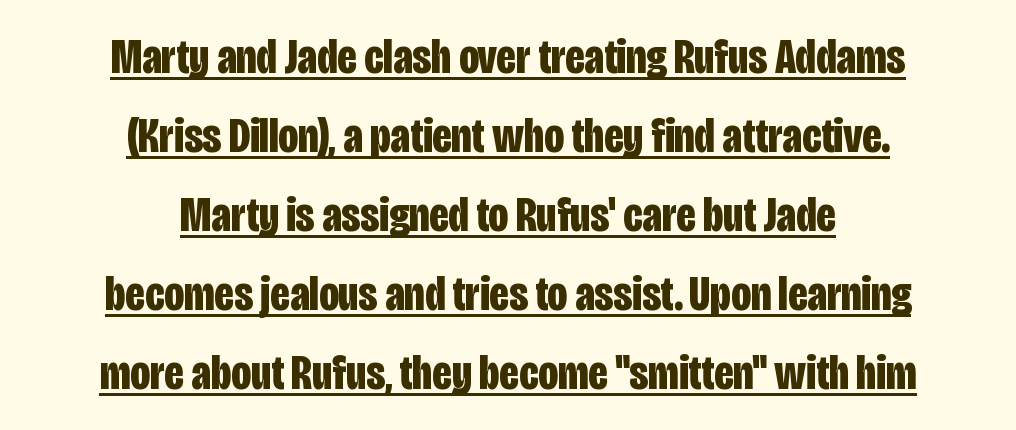
{"serif": "no", "italic": "no", "bold": "yes", "weight": "bold", "width": "condensed", "stroke_contrast": "low", "x_height": "large", "monospaced": "no", "underline": "yes", "align": "center", "line_spacing": "normal", "line_spacing_ratio": 1.61, "letter_spacing": "normal", "letter_spacing_em": 0.0, "glyph_px": 49}
